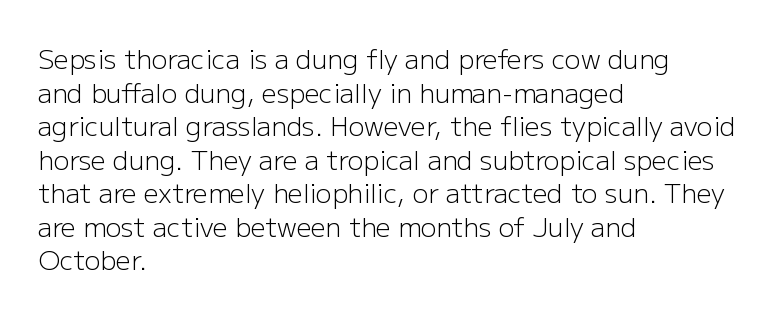
The image shows 26 px text type, upright; set left-aligned, normal line spacing (1.29x), normal letter spacing, not underlined.
